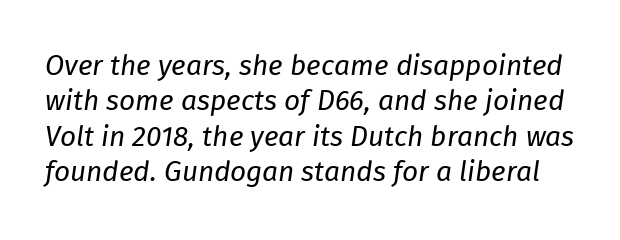
The letters advance in unequal steps, a hallmark of proportional type. The specimen omits any rule beneath the text block's lines. Regarding leading, the lines here are spaced in the standard way. Would a proofreader flag this as italicized? Yes.
